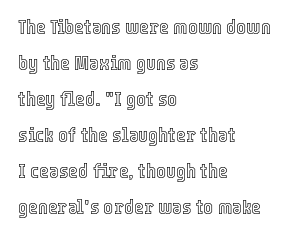
The image shows 21 px text type, upright; set left-aligned, line spacing 1.71x, normal letter spacing, not underlined.
